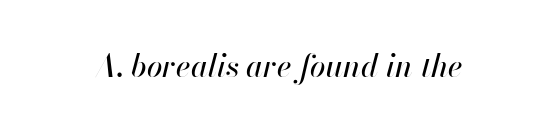
The baseline area is clear. The whole block is typeset with a tilt. Each word holds together tightly as a unit, with standard inter-letter gaps. A typesetter would call this proportional, since set widths differ per character.
